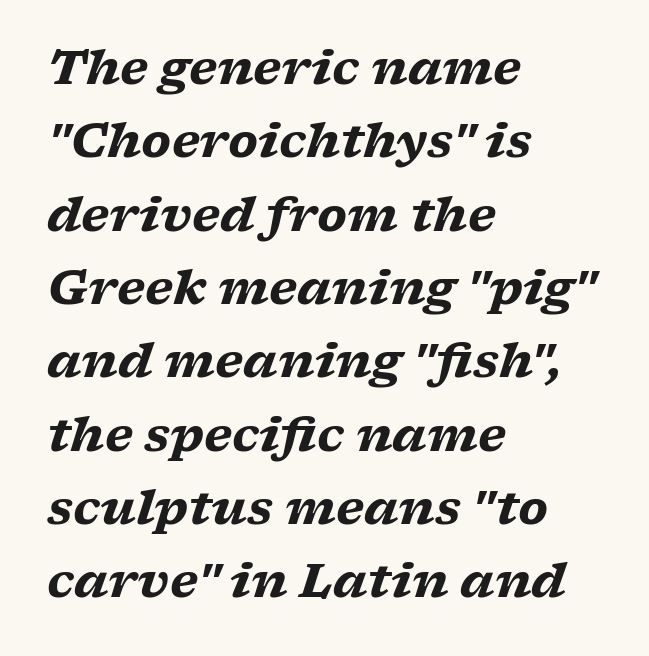
{"serif": "yes", "italic": "yes", "lean": "right", "slant_degrees": 17, "bold": "yes", "weight": "heavy", "width": "wide", "stroke_contrast": "low", "x_height": "medium", "monospaced": "no", "underline": "no", "align": "left", "line_spacing": "normal", "line_spacing_ratio": 1.56, "letter_spacing": "normal", "letter_spacing_em": 0.0, "glyph_px": 47}
